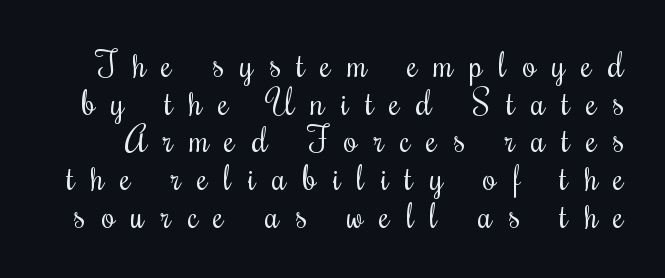
Q: Is the text bold? A: No.
Q: Is the text italic (slanted)? A: Yes.
Q: Is the text underlined? A: No.
Q: Is the spacing between letters normal or unusually wide? A: Unusually wide.
Q: Is the spacing between lines tight, normal or loose? A: Tight.
Q: Width (condensed, normal, or wide)? A: Condensed.
Q: Stroke contrast? A: Medium.
Q: x-height? A: Small.
Q: Monospaced? A: No.
